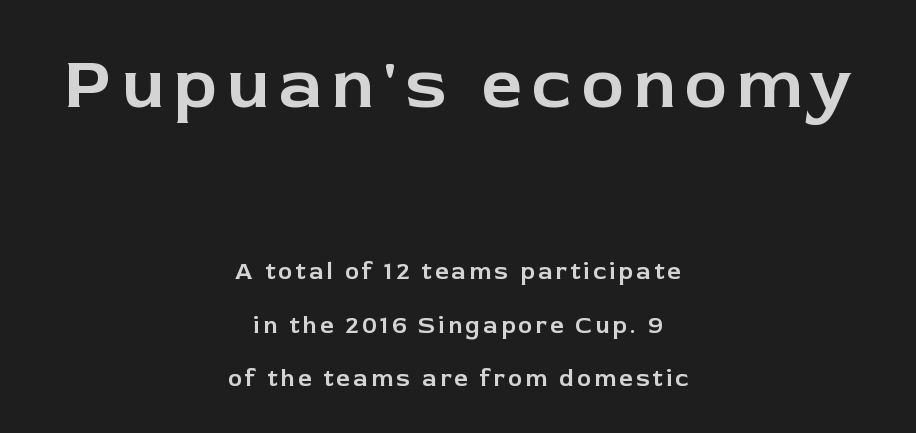
{"serif": "no", "italic": "no", "width": "normal", "stroke_contrast": "low", "x_height": "medium", "monospaced": "no", "underline": "no", "align": "center", "line_spacing": "loose", "line_spacing_ratio": 2.22, "larger_block": "first", "size_ratio": 3.0, "glyph_px": 72}
